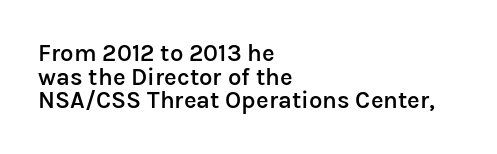
Q: Is the text bold? A: Semi-bold.
Q: Is the text italic (slanted)? A: No, it is upright.
Q: Is the text underlined? A: No.
Q: How is the paragraph aligned? A: Left-aligned.
Q: Is the spacing between letters normal or unusually wide? A: Normal.
Q: Is the spacing between lines tight, normal or loose? A: Tight.
